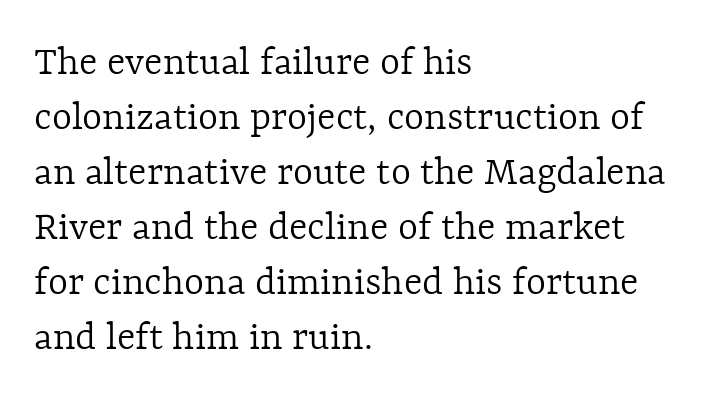
The image shows 43 px light type, upright; set left-aligned, normal line spacing (1.28x), normal letter spacing, not underlined; a medium x-height.
